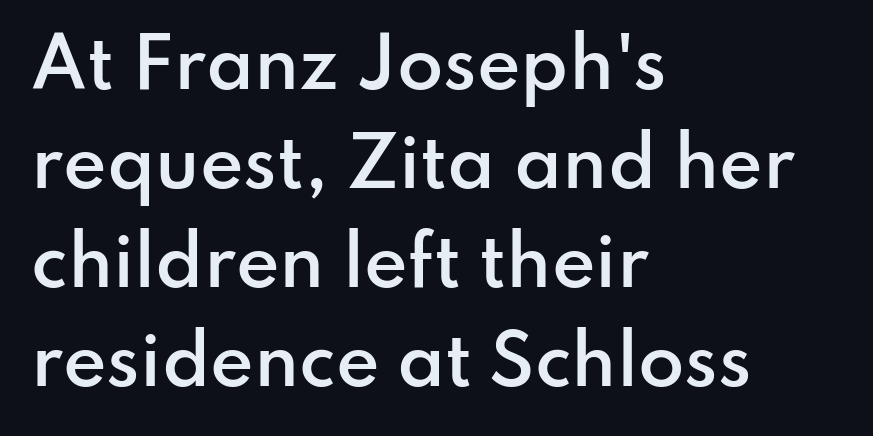
The image shows 67 px semibold sans-serif type, upright; set left-aligned, normal line spacing (1.48x), normal letter spacing, not underlined; low stroke contrast and a small x-height.
